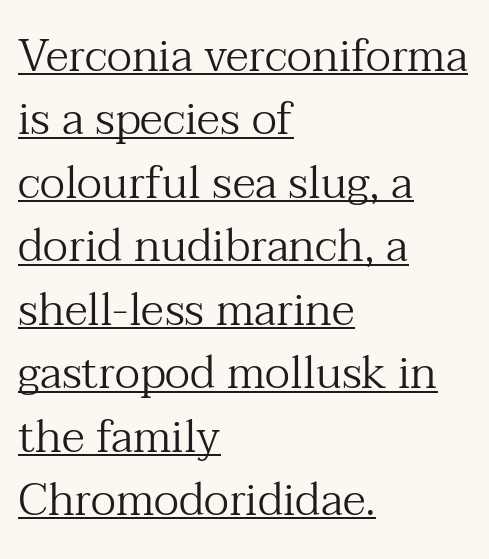
The image shows 45 px regular-weight serif type, upright; set left-aligned, normal line spacing (1.41x), normal letter spacing, underlined; medium stroke contrast and a medium x-height.
